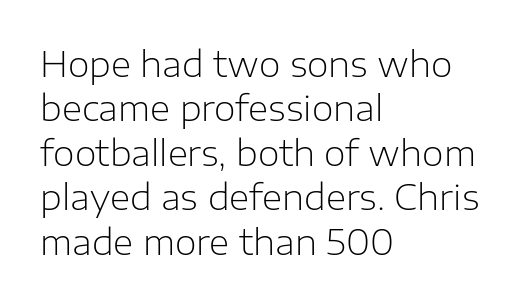
The area under the type is left untouched. Students, note that the glyphs here touch the page at normal intervals. Letterform terminals end flat and unadorned throughout the passage. Upright lettering throughout.
